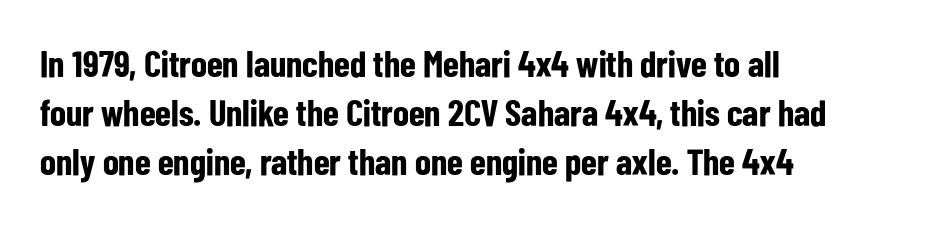
{"serif": "no", "italic": "no", "bold": "yes", "weight": "bold", "width": "condensed", "stroke_contrast": "low", "x_height": "medium", "monospaced": "no", "underline": "no", "align": "left", "line_spacing": "normal", "line_spacing_ratio": 1.33, "letter_spacing": "normal", "letter_spacing_em": 0.0, "glyph_px": 37}
